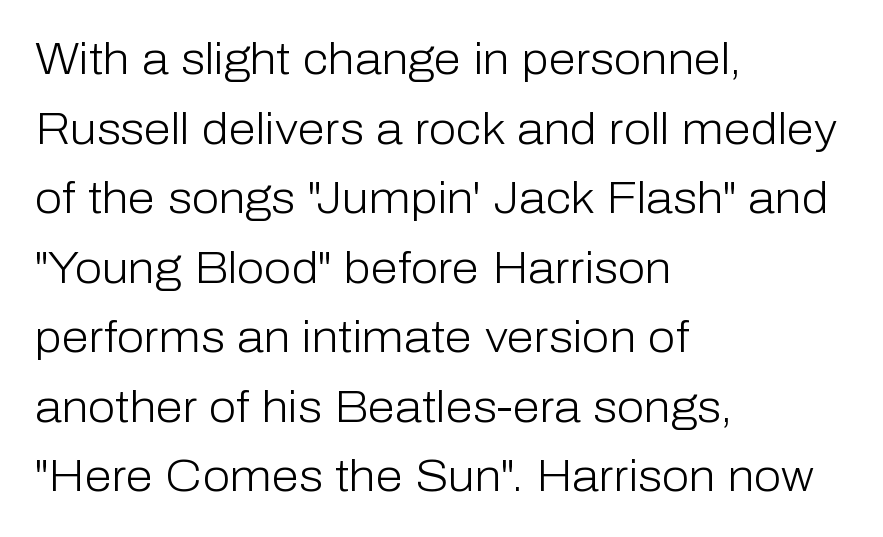
Each letter's strokes conclude bluntly, with no projecting serifs. How would I describe the line gaps? Plain and ordinary. The axis of the letterforms is exactly vertical. The typesetting does not lean heavy: it is not bold. A student would call this left alignment; a typographer would say flush left, rag right.
